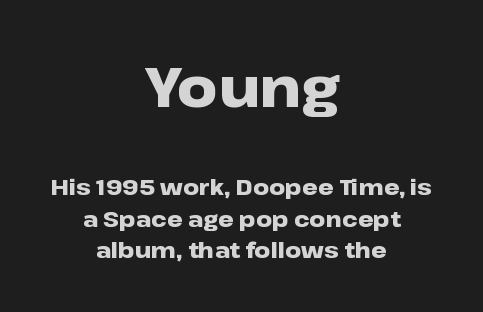
The image shows 56 px heavy, wide sans-serif type, upright; set centered, normal line spacing (1.42x), normal letter spacing, not underlined; the first (top) block is 2.55x larger; low stroke contrast and a medium x-height.
